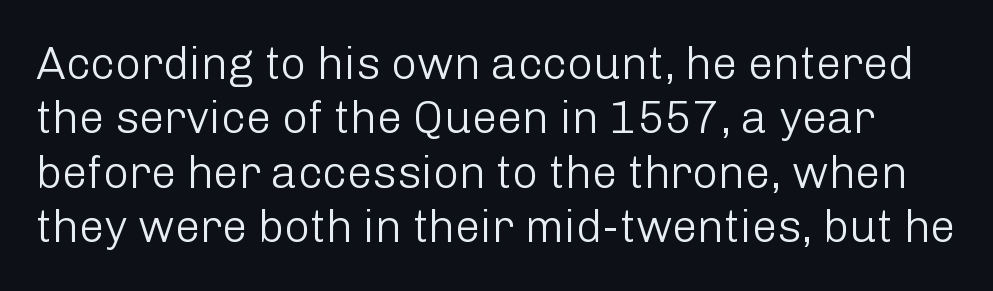
Q: Is the text bold? A: No.
Q: Is the text italic (slanted)? A: No, it is upright.
Q: Is the typeface a serif or a sans-serif typeface? A: Sans-serif.
Q: Is the text underlined? A: No.
Q: Is the spacing between letters normal or unusually wide? A: Normal.
Q: Width (condensed, normal, or wide)? A: Normal.
Q: Stroke contrast? A: Low.
Q: x-height? A: Medium.
Q: Monospaced? A: No.
